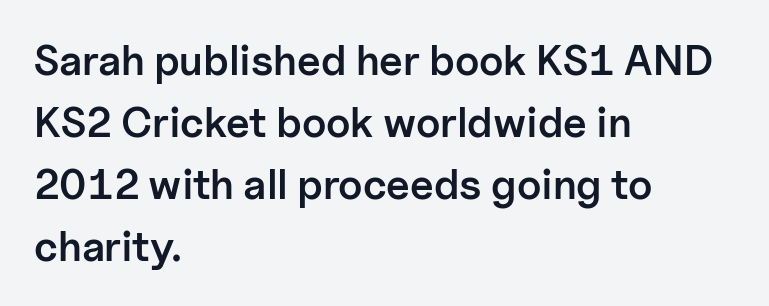
{"serif": "no", "italic": "no", "bold": "semi", "weight": "semibold", "width": "normal", "stroke_contrast": "low", "x_height": "medium", "monospaced": "no", "underline": "no", "align": "left", "line_spacing": "normal", "line_spacing_ratio": 1.48, "letter_spacing": "normal", "letter_spacing_em": 0.0, "glyph_px": 42}
